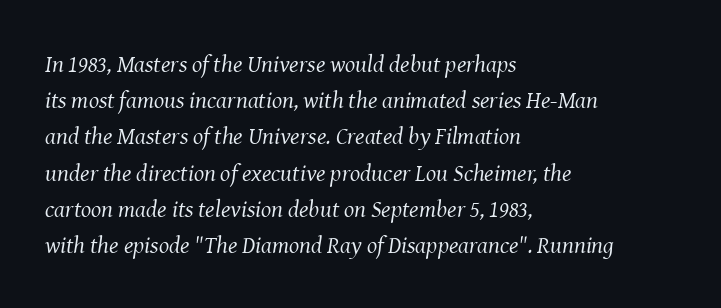
Q: Is the text bold? A: No.
Q: Is the text italic (slanted)? A: Yes, it leans right by about 8 degrees.
Q: Is the text underlined? A: No.
Q: How is the paragraph aligned? A: Left-aligned.
Q: Is the spacing between letters normal or unusually wide? A: Normal.
Q: Is the spacing between lines tight, normal or loose? A: Normal.
